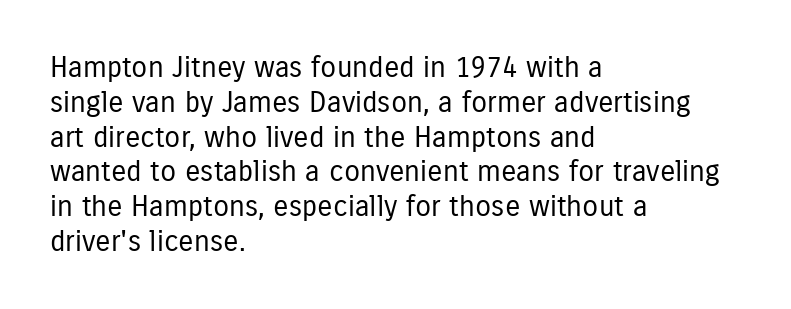
{"serif": "no", "italic": "no", "bold": "no", "weight": "regular", "width": "condensed", "stroke_contrast": "low", "x_height": "medium", "monospaced": "no", "underline": "no", "align": "left", "line_spacing_ratio": 1.2, "letter_spacing": "normal", "letter_spacing_em": 0.0, "glyph_px": 29}
